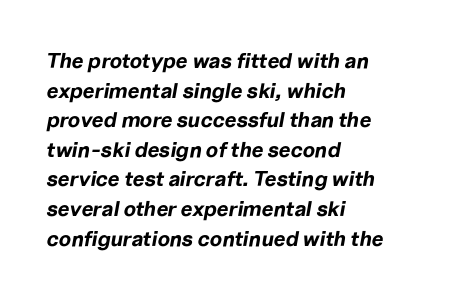
The image shows 21 px bold type, italic (leaning right); set left-aligned, normal line spacing (1.41x), normal letter spacing, not underlined.
